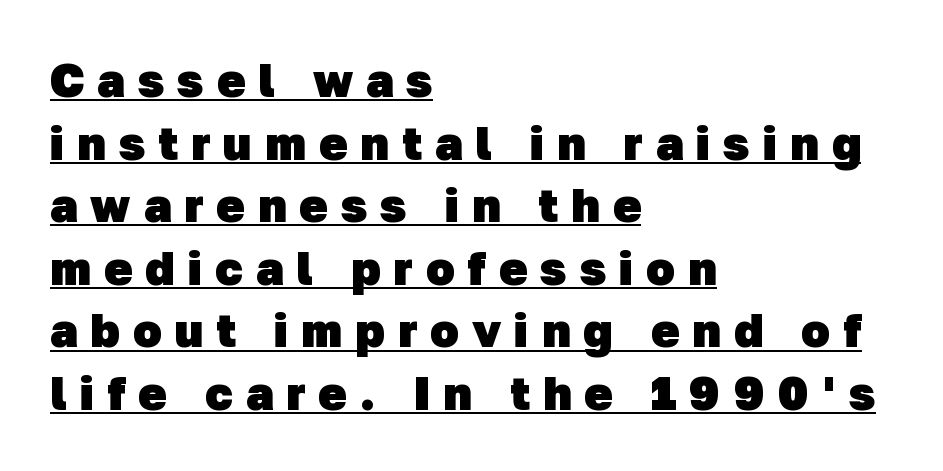
Visually the block forms a straight wall on the left and a jagged coastline on the right. Plenty of ink on the page — the face is bold. The gaps between neighbouring characters are conspicuously large. Quick note: interline space is typical. No feet cap the strokes, marking this as sans-serif type. The letters advance in unequal steps, a hallmark of proportional type.
